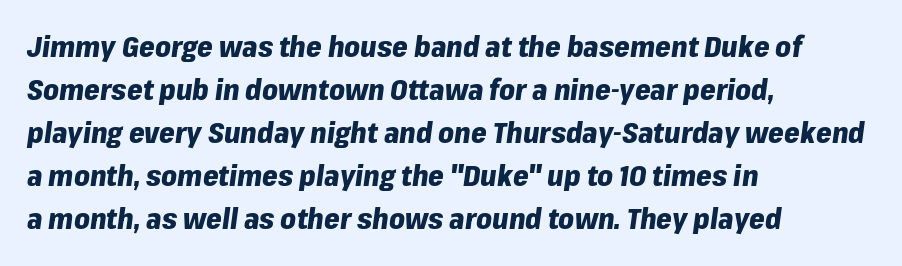
Q: Is the text bold? A: Yes.
Q: Is the text italic (slanted)? A: Yes, it leans right by about 8 degrees.
Q: Is the text underlined? A: No.
Q: How is the paragraph aligned? A: Left-aligned.
Q: Is the spacing between letters normal or unusually wide? A: Normal.
Q: Is the spacing between lines tight, normal or loose? A: Normal.
Q: Width (condensed, normal, or wide)? A: Normal.
Q: Stroke contrast? A: Low.
Q: x-height? A: Medium.
Q: Monospaced? A: No.
